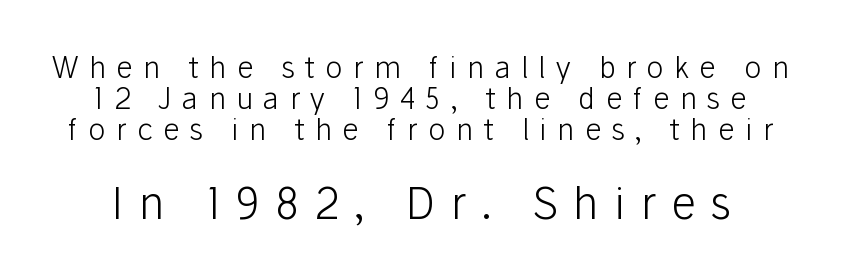
The image shows 43 px light sans-serif type, upright; set tight line spacing (1.07x), unusually wide letter spacing (+0.36 em), not underlined; the second (bottom) block is 1.48x larger; low stroke contrast and a medium x-height.
